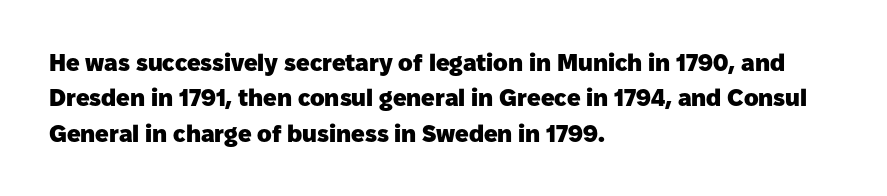
Q: Is the text bold? A: Yes.
Q: Is the text italic (slanted)? A: No, it is upright.
Q: Is the text underlined? A: No.
Q: How is the paragraph aligned? A: Left-aligned.
Q: Is the spacing between letters normal or unusually wide? A: Normal.
Q: Is the spacing between lines tight, normal or loose? A: Normal.
